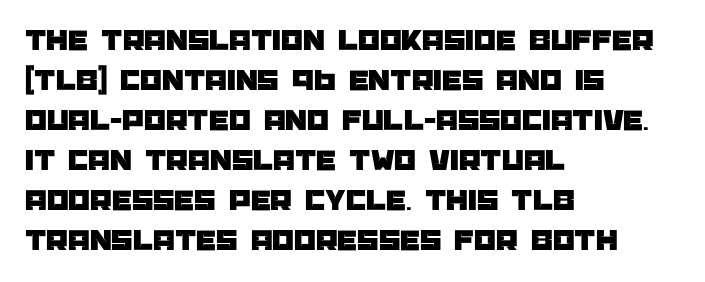
Q: Is the text italic (slanted)? A: No, it is upright.
Q: Is the typeface a serif or a sans-serif typeface? A: Sans-serif.
Q: Is the text underlined? A: No.
Q: How is the paragraph aligned? A: Left-aligned.
Q: Is the spacing between letters normal or unusually wide? A: Normal.
Q: Is the spacing between lines tight, normal or loose? A: Normal.
Q: Width (condensed, normal, or wide)? A: Normal.
Q: Stroke contrast? A: Low.
Q: x-height? A: Large.
Q: Monospaced? A: No.
